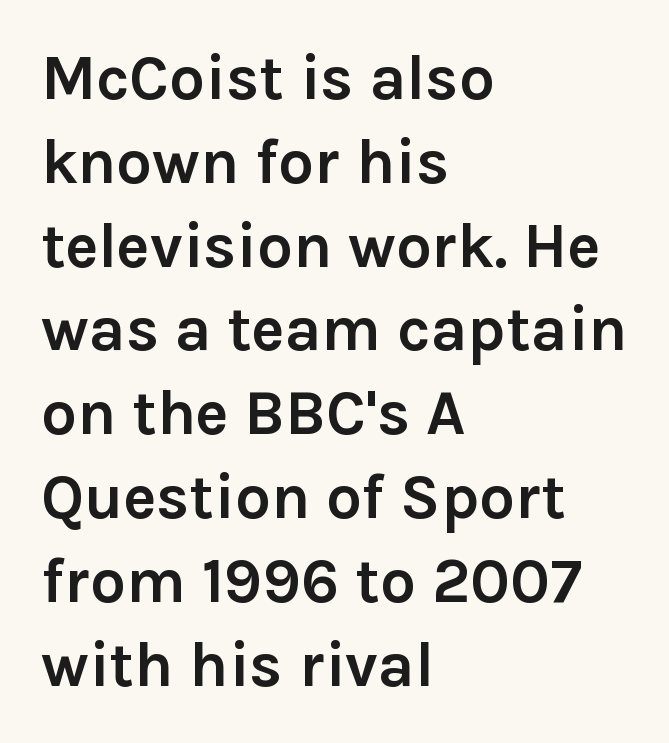
Words float on clear page, feet unadorned. Does extra space separate the letters? No, they use regular spacing. Pretty heavy lettering here — definitely bold. A sans-serif font was chosen for this passage. This is the regular roman posture of the typeface. The letters advance in unequal steps, a hallmark of proportional type.
